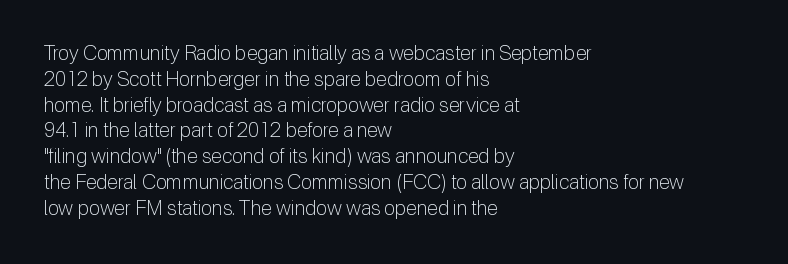
Interline gaps are of average width in this sample. Style check: upright. Tracking here is standard; glyphs follow each other at the usual distance. Stroke mass is kept to a normal reading level or below. Beneath every word, the page is bare. Leftover space on each line is placed entirely after the last word.
